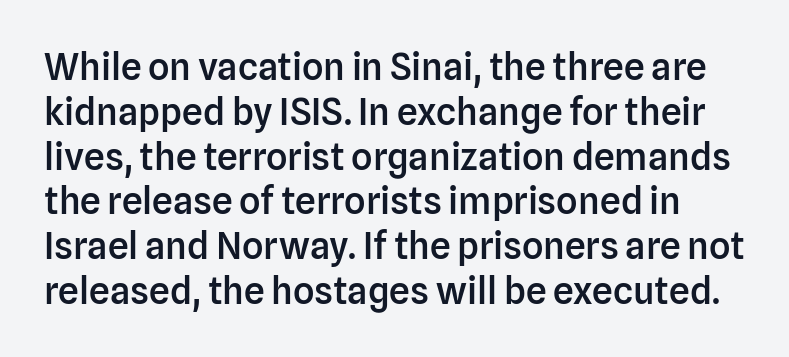
Q: Is the text bold? A: Semi-bold.
Q: Is the text italic (slanted)? A: No, it is upright.
Q: Is the typeface a serif or a sans-serif typeface? A: Sans-serif.
Q: Is the text underlined? A: No.
Q: Is the spacing between letters normal or unusually wide? A: Normal.
Q: Width (condensed, normal, or wide)? A: Normal.
Q: Stroke contrast? A: Low.
Q: x-height? A: Medium.
Q: Monospaced? A: No.
